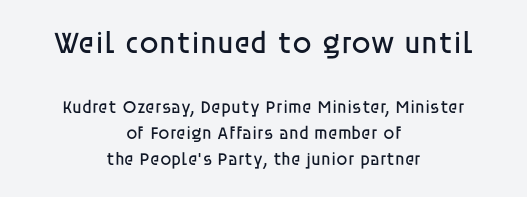
The paragraph has two soft edges and a firm central axis. Tall strokes in this sample are plumb rather than angled. The characters display no serif detailing; their extremities are plain. If you measured baseline to baseline, you'd find a middling distance. The passage shown begins with its larger block and ends with its smaller one. Standard letterfit; no display-style spreading of the glyphs.
